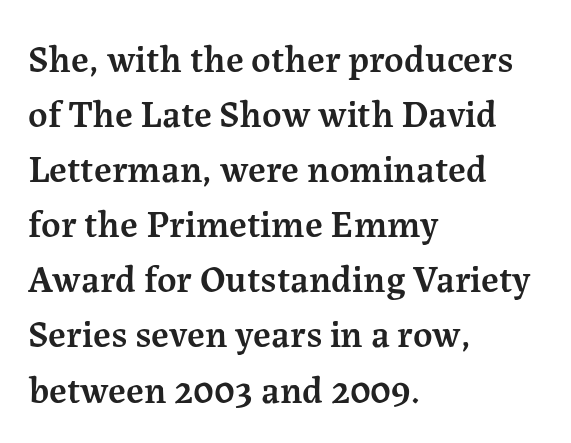
Q: Is the text bold? A: Semi-bold.
Q: Is the text italic (slanted)? A: No, it is upright.
Q: Is the typeface a serif or a sans-serif typeface? A: Serif.
Q: Is the text underlined? A: No.
Q: How is the paragraph aligned? A: Left-aligned.
Q: Is the spacing between letters normal or unusually wide? A: Normal.
Q: Is the spacing between lines tight, normal or loose? A: Normal.
Q: Width (condensed, normal, or wide)? A: Normal.
Q: Stroke contrast? A: Medium.
Q: x-height? A: Medium.
Q: Monospaced? A: No.
